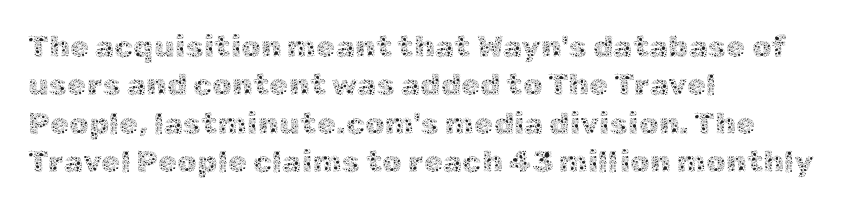
Tracking value appears to be zero — textbook default spacing. Note the varied advance widths — an 'i' is clearly narrower than an 'm'. Each line starts at the same left margin while the right side varies. The letters stand upright; this is a roman face. The weight would be labelled regular, book, light, or lighter still.
